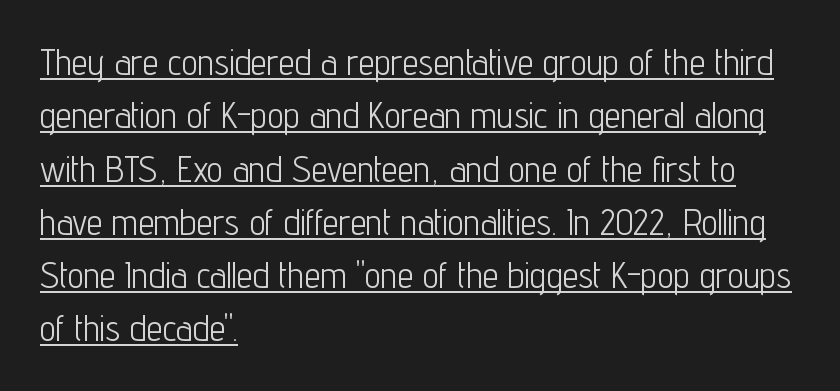
The image shows 36 px light, condensed sans-serif type, upright; set left-aligned, normal line spacing (1.48x), normal letter spacing, underlined; low stroke contrast and a medium x-height.
